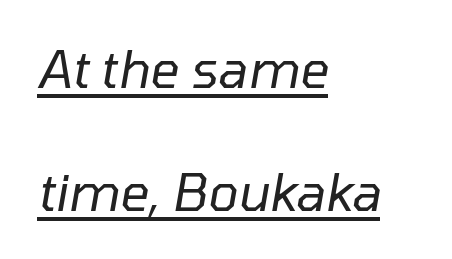
Each new line begins a long way beneath the previous one. This sample uses an oblique cut, with every glyph tilted off the vertical. The characters are drawn with everyday or finer stroke widths. Glance below the letters and you will spot a drawn line.
